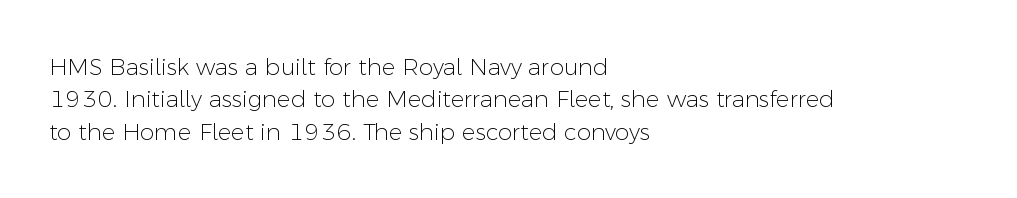
Q: Is the text bold? A: No.
Q: Is the text italic (slanted)? A: No, it is upright.
Q: Is the text underlined? A: No.
Q: How is the paragraph aligned? A: Left-aligned.
Q: Is the spacing between letters normal or unusually wide? A: Normal.
Q: Is the spacing between lines tight, normal or loose? A: Normal.
